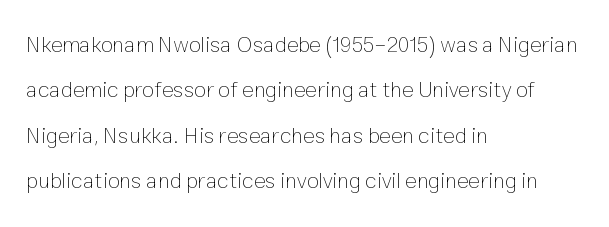
Q: Is the text bold? A: No.
Q: Is the text italic (slanted)? A: No, it is upright.
Q: Is the text underlined? A: No.
Q: How is the paragraph aligned? A: Left-aligned.
Q: Is the spacing between letters normal or unusually wide? A: Normal.
Q: Is the spacing between lines tight, normal or loose? A: Loose.
